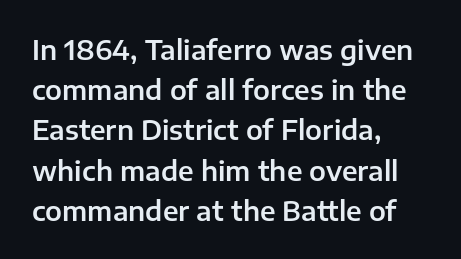
{"italic": "no", "underline": "no", "align": "left", "line_spacing": "normal", "line_spacing_ratio": 1.49, "letter_spacing": "normal", "letter_spacing_em": 0.0, "glyph_px": 27}
